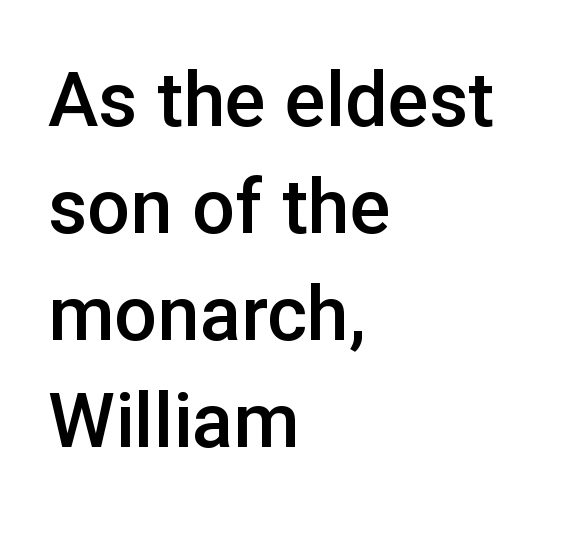
Q: Is the text bold? A: Semi-bold.
Q: Is the text italic (slanted)? A: No, it is upright.
Q: Is the typeface a serif or a sans-serif typeface? A: Sans-serif.
Q: Is the text underlined? A: No.
Q: How is the paragraph aligned? A: Left-aligned.
Q: Is the spacing between letters normal or unusually wide? A: Normal.
Q: Is the spacing between lines tight, normal or loose? A: Normal.
Q: Width (condensed, normal, or wide)? A: Normal.
Q: Stroke contrast? A: Low.
Q: x-height? A: Medium.
Q: Monospaced? A: No.
